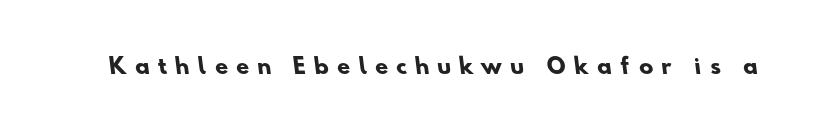
{"bold": "yes", "underline": "no", "letter_spacing": "wide", "letter_spacing_em": 0.4, "glyph_px": 21}
